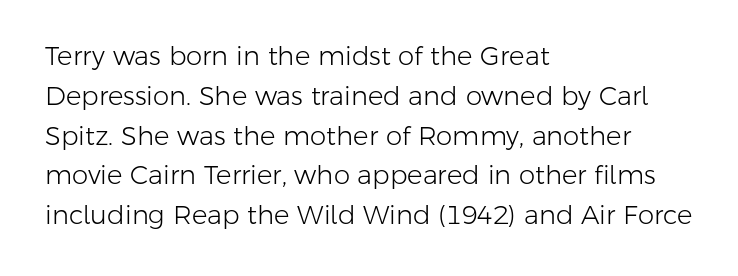
The image shows 26 px text type, upright; set left-aligned, normal line spacing (1.53x), normal letter spacing, not underlined.
